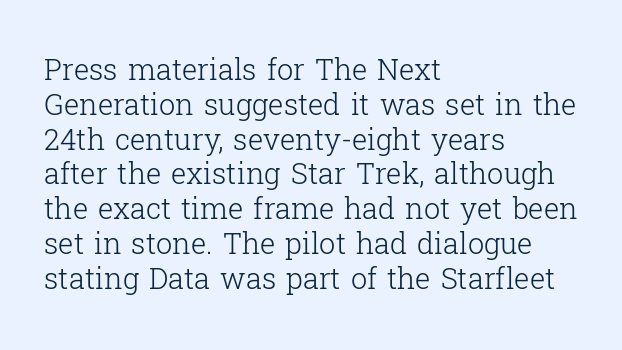
The image shows 29 px light serif type, upright; set left-aligned, line spacing 1.2x, normal letter spacing, not underlined; low stroke contrast and a medium x-height.
